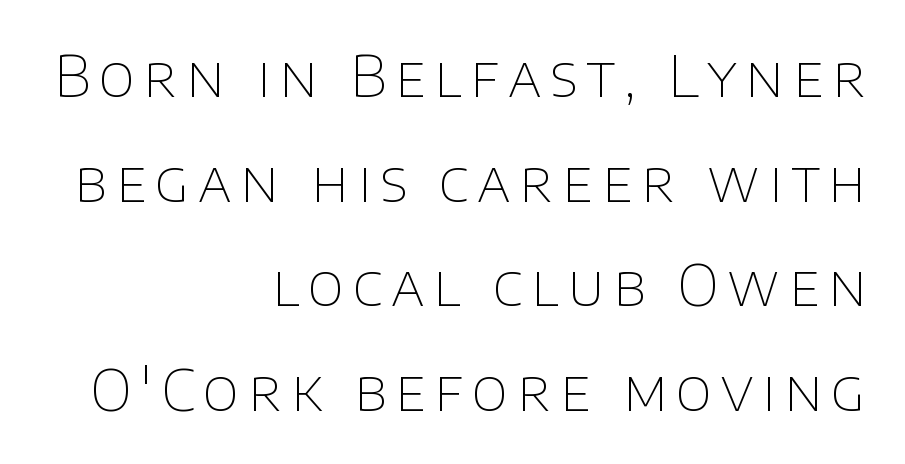
{"serif": "no", "italic": "no", "bold": "no", "weight": "thin", "width": "normal", "stroke_contrast": "low", "x_height": "large", "monospaced": "no", "underline": "no", "align": "right", "line_spacing_ratio": 1.87, "glyph_px": 56}
